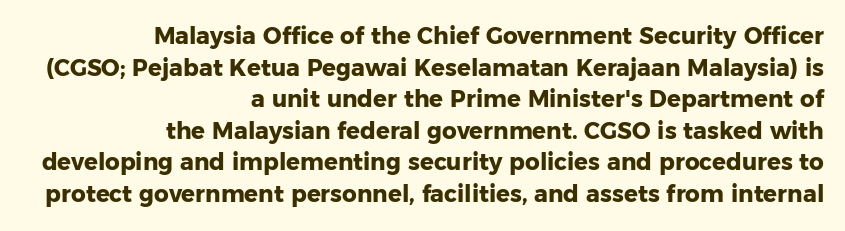
Notice how the stems are strictly vertical — no italics here. Descenders are the only things crossing below the line. Nobody touched the tracking dial on this one. A dark, heavy texture on the line: the type is bold.
